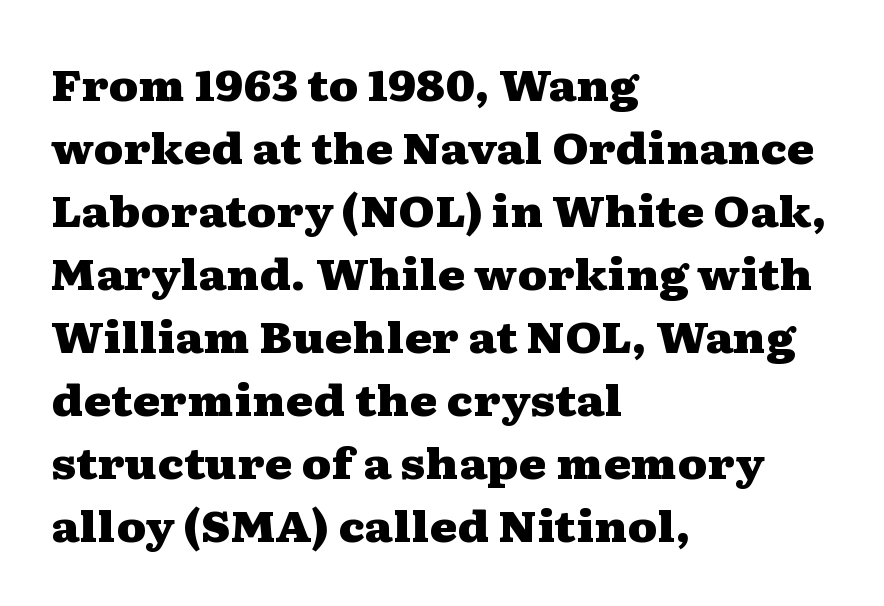
The image shows 42 px heavy, wide serif type, upright; set left-aligned, normal line spacing (1.5x), normal letter spacing, not underlined; medium stroke contrast and a medium x-height.
